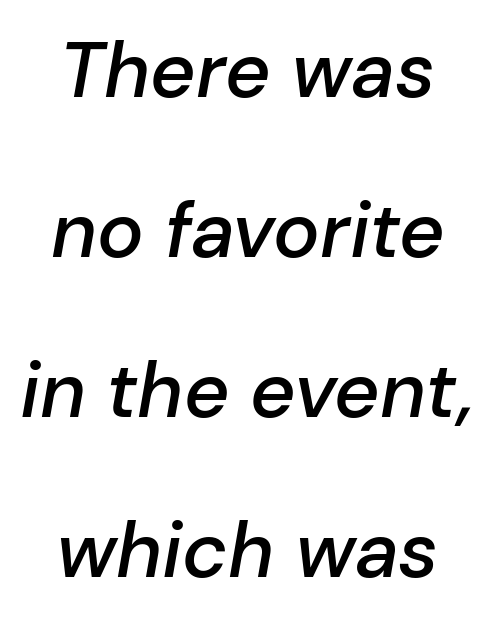
{"italic": "yes", "lean": "right", "slant_degrees": 10, "bold": "semi", "weight": "semibold", "width": "normal", "stroke_contrast": "low", "x_height": "medium", "monospaced": "no", "underline": "no", "align": "center", "line_spacing": "loose", "line_spacing_ratio": 2.05, "letter_spacing": "normal", "letter_spacing_em": 0.0, "glyph_px": 78}
